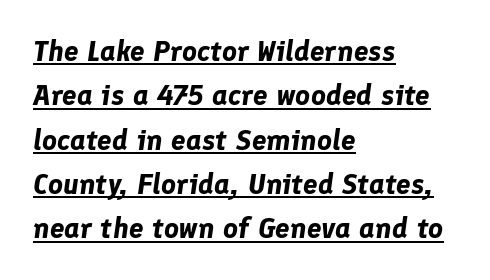
{"italic": "yes", "lean": "right", "slant_degrees": 8, "bold": "yes", "weight": "bold", "width": "normal", "stroke_contrast": "low", "x_height": "medium", "monospaced": "no", "underline": "yes", "align": "left", "line_spacing": "normal", "line_spacing_ratio": 1.53, "letter_spacing": "normal", "letter_spacing_em": 0.0, "glyph_px": 29}
